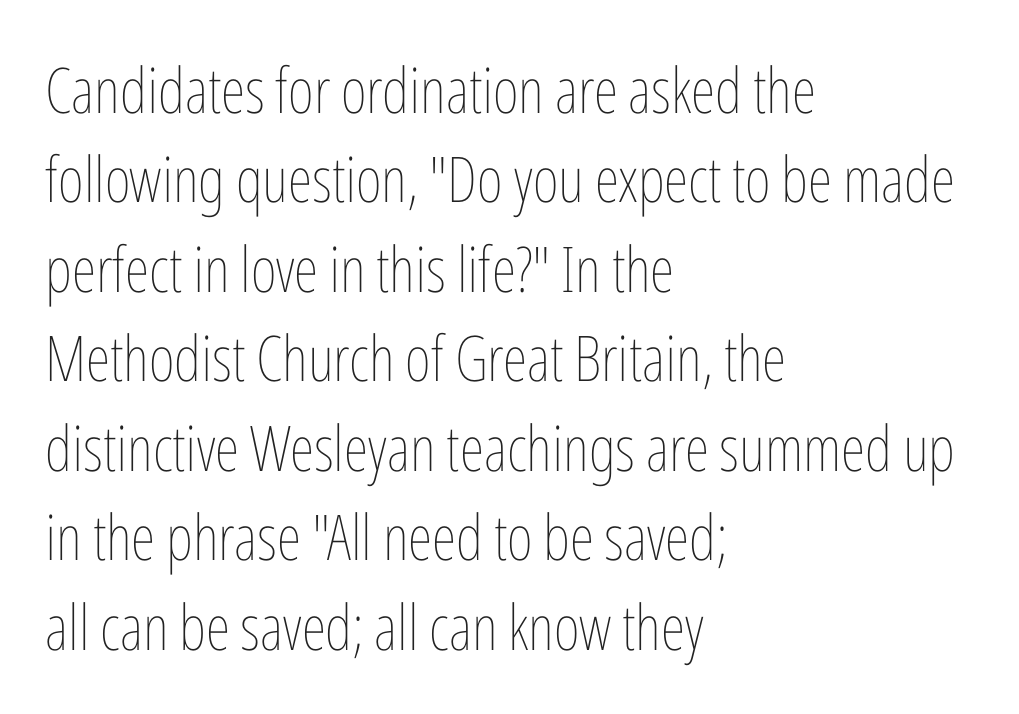
Q: Is the text bold? A: No.
Q: Is the text italic (slanted)? A: No, it is upright.
Q: Is the text underlined? A: No.
Q: How is the paragraph aligned? A: Left-aligned.
Q: Is the spacing between letters normal or unusually wide? A: Normal.
Q: Is the spacing between lines tight, normal or loose? A: Normal.
Q: Width (condensed, normal, or wide)? A: Condensed.
Q: Stroke contrast? A: Low.
Q: x-height? A: Medium.
Q: Monospaced? A: No.
